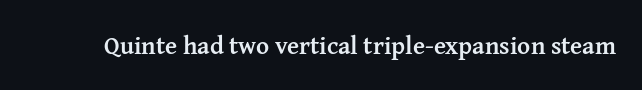
Underlining? Definitely not there. Strong, thick strokes mark this as bold type. This sample uses an upright cut, with every glyph sitting square on the baseline. A typesetter would call this zero additional tracking.
